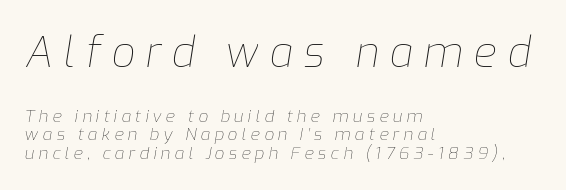
The image shows 42 px thin type, italic (leaning right); set left-aligned, tight line spacing (1.1x), unusually wide letter spacing (+0.25 em), not underlined; the first (top) block is 2.47x larger; low stroke contrast and a medium x-height.
